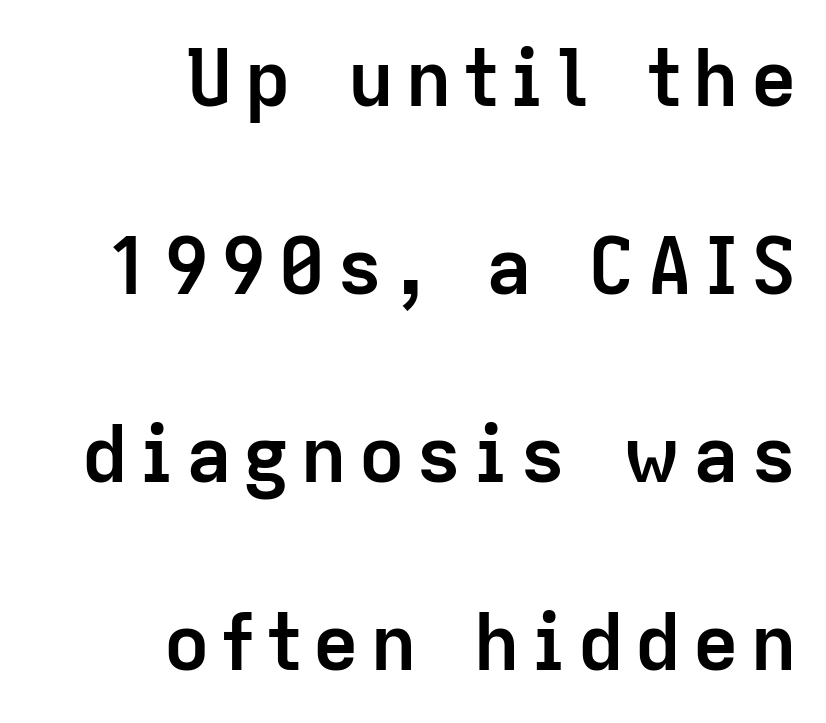
The space beneath each line is pristine and unruled. I'd describe the lettering as bold — thick and assertive. Are there feet on the stems? There aren't — it's a sans. Where is the straight margin? On the right. The space between consecutive lines is lavish. The letters stand upright; this is a roman face.
